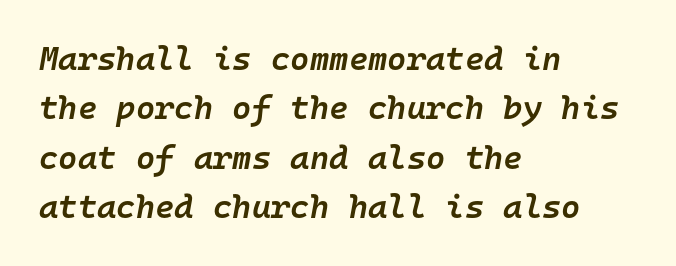
Between one letter and the next there's only the usual sliver of space. The passage shown is semibold, sitting just below true bold. A normal amount of white space separates one row of letters from the next. Descenders hang freely into open space.
